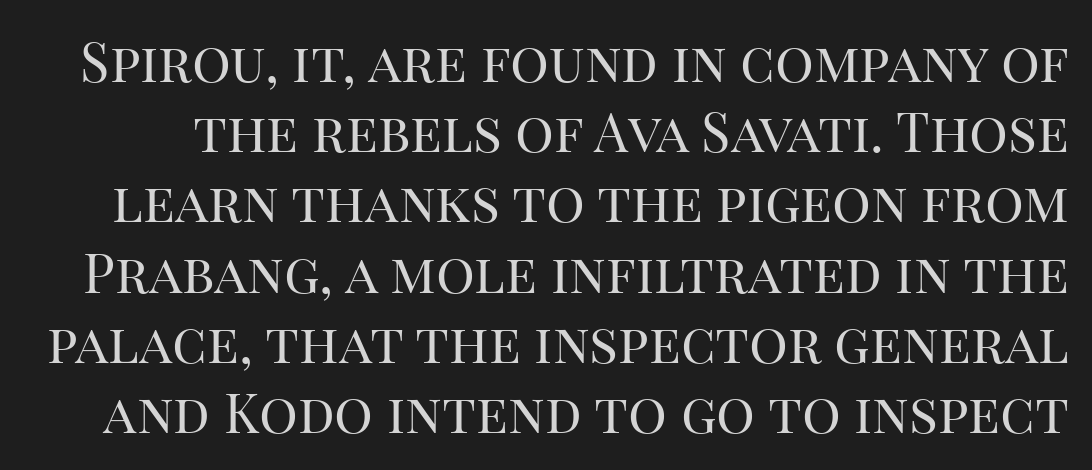
The image shows 54 px regular-weight serif type, upright; set normal line spacing (1.3x), normal letter spacing, not underlined; high stroke contrast and a large x-height.
